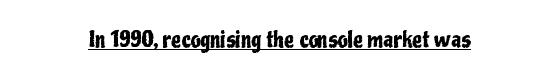
{"italic": "no", "underline": "yes", "align": "center", "letter_spacing": "normal", "letter_spacing_em": 0.0, "glyph_px": 22}
